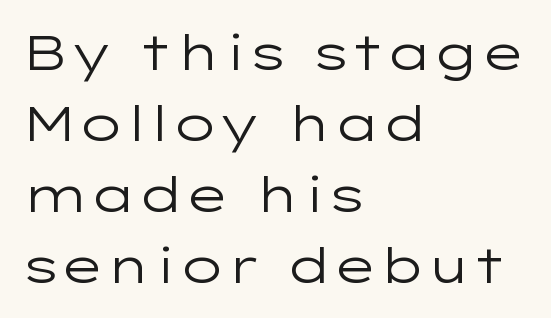
Q: Is the text bold? A: No.
Q: Is the text italic (slanted)? A: No, it is upright.
Q: Is the typeface a serif or a sans-serif typeface? A: Sans-serif.
Q: Is the text underlined? A: No.
Q: How is the paragraph aligned? A: Left-aligned.
Q: Is the spacing between letters normal or unusually wide? A: Normal.
Q: Is the spacing between lines tight, normal or loose? A: Normal.
Q: Width (condensed, normal, or wide)? A: Wide.
Q: Stroke contrast? A: Low.
Q: x-height? A: Medium.
Q: Monospaced? A: No.
